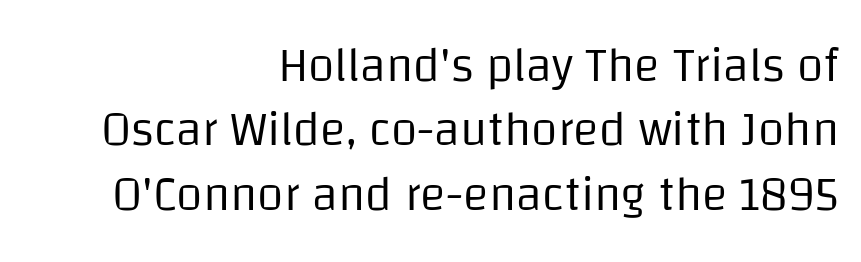
Q: Is the text bold? A: No.
Q: Is the text italic (slanted)? A: No, it is upright.
Q: Is the typeface a serif or a sans-serif typeface? A: Sans-serif.
Q: Is the text underlined? A: No.
Q: How is the paragraph aligned? A: Right-aligned.
Q: Is the spacing between letters normal or unusually wide? A: Normal.
Q: Is the spacing between lines tight, normal or loose? A: Normal.
Q: Width (condensed, normal, or wide)? A: Normal.
Q: Stroke contrast? A: Low.
Q: x-height? A: Large.
Q: Monospaced? A: No.
